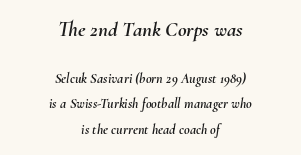
Leftover space on each line is divided equally before and after the words. If you squint, the top block still reads clearly — it's the larger of the two. These lines were composed using italics. Descender tails drop into unmarked territory.
